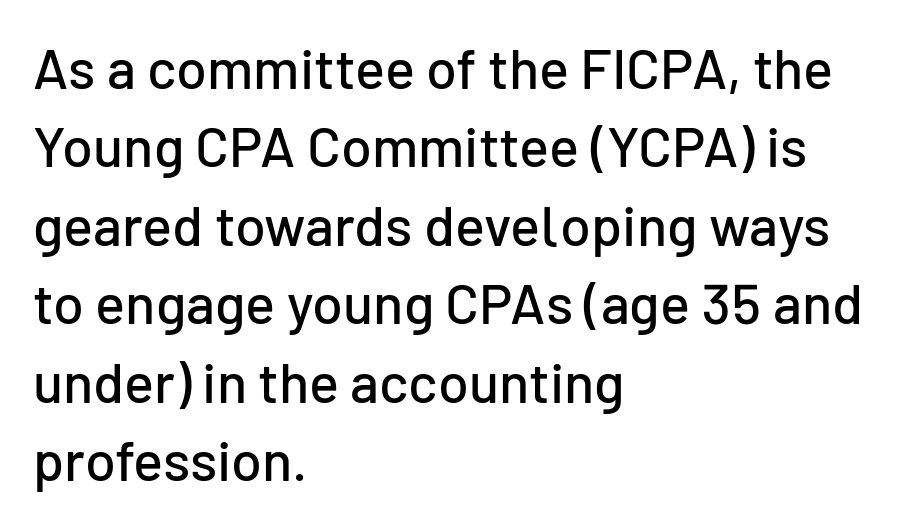
The image shows 56 px sans-serif type, upright; set left-aligned, normal line spacing (1.4x), normal letter spacing, not underlined; low stroke contrast and a medium x-height.
